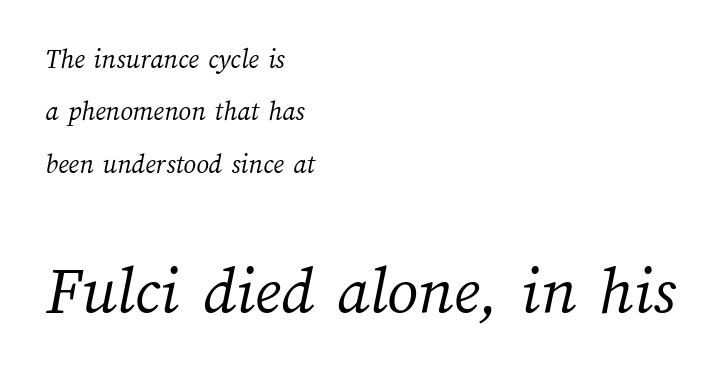
Q: Is the text bold? A: No.
Q: Is the text underlined? A: No.
Q: How is the paragraph aligned? A: Left-aligned.
Q: Is the spacing between letters normal or unusually wide? A: Normal.
Q: Which block of text is set in a larger size, the first (top) or the second (bottom)? A: The second (bottom) one.
Q: Width (condensed, normal, or wide)? A: Normal.
Q: Stroke contrast? A: Medium.
Q: x-height? A: Medium.
Q: Monospaced? A: No.
